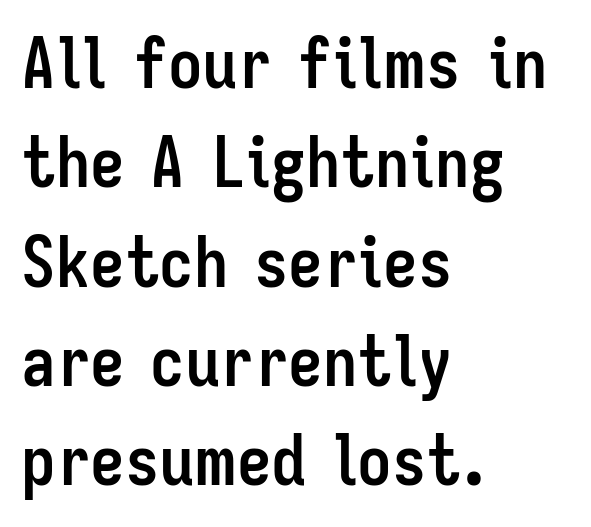
Compared with an ordinary text face, these strokes are far heavier — a full bold. The lettering holds an erect, upright posture throughout. The lines in this sample share a left origin and differ only in where they stop. Regarding serifs, this sample does without them.
